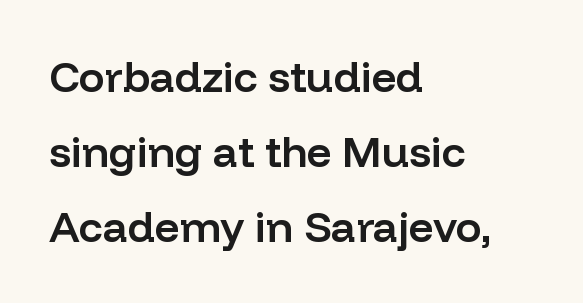
Q: Is the text bold? A: Semi-bold.
Q: Is the text italic (slanted)? A: No, it is upright.
Q: Is the typeface a serif or a sans-serif typeface? A: Sans-serif.
Q: Is the text underlined? A: No.
Q: How is the paragraph aligned? A: Left-aligned.
Q: Is the spacing between letters normal or unusually wide? A: Normal.
Q: Width (condensed, normal, or wide)? A: Normal.
Q: Stroke contrast? A: Low.
Q: x-height? A: Medium.
Q: Monospaced? A: No.
